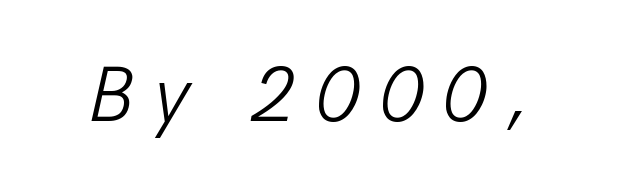
The image shows 78 px light type, italic (leaning right); set unusually wide letter spacing (+0.25 em), not underlined; low stroke contrast and a medium x-height.
